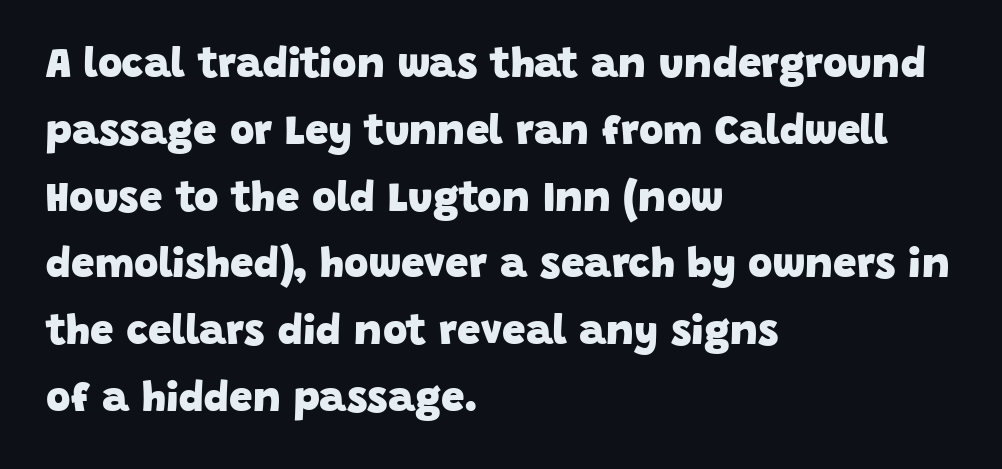
The paragraph shown leans on its left margin. Rule under the text: the space is simply empty. Does the type have serifs? No, each stem ends abruptly. Think of a printed novel: that variable character pitch is what you see here.
